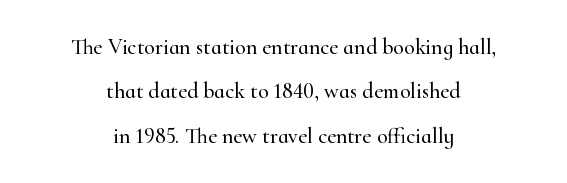
{"italic": "no", "underline": "no", "align": "center", "line_spacing": "loose", "line_spacing_ratio": 2.02, "letter_spacing": "normal", "letter_spacing_em": 0.0, "glyph_px": 22}
